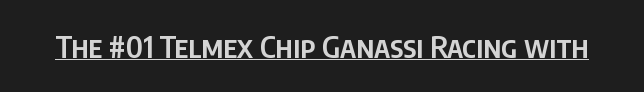
The image shows 30 px semibold, condensed sans-serif type, upright; set normal letter spacing, underlined; low stroke contrast and a large x-height.
